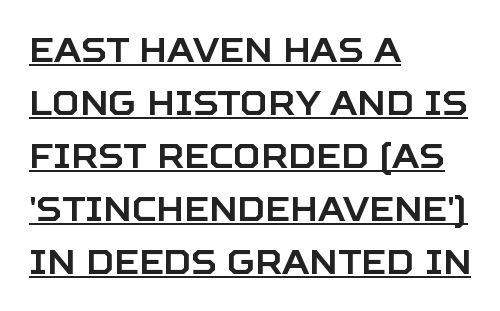
The image shows 34 px sans-serif type, upright; set left-aligned, normal line spacing (1.56x), normal letter spacing, underlined; low stroke contrast and a large x-height.
